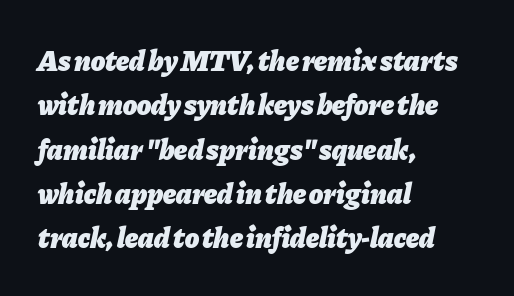
This rendering features lettering with no underline. Yep, that's italic — everything's leaning. Students, this is bold: see how much ink each stroke carries. Does the copy run flush right? No — it runs flush left. You could call the tracking neutral — neither tight nor loose.
